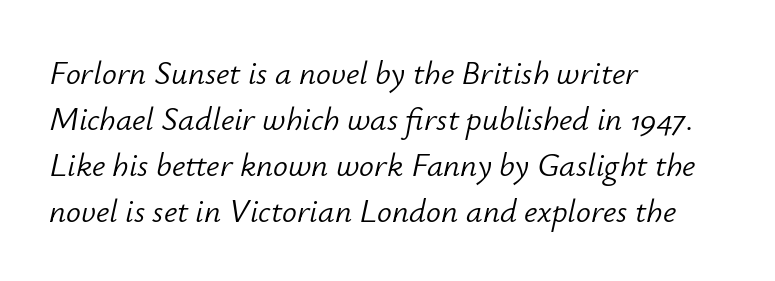
The image shows 33 px light type, italic (leaning right); set left-aligned, normal line spacing (1.39x), normal letter spacing, not underlined; low stroke contrast and a small x-height.
